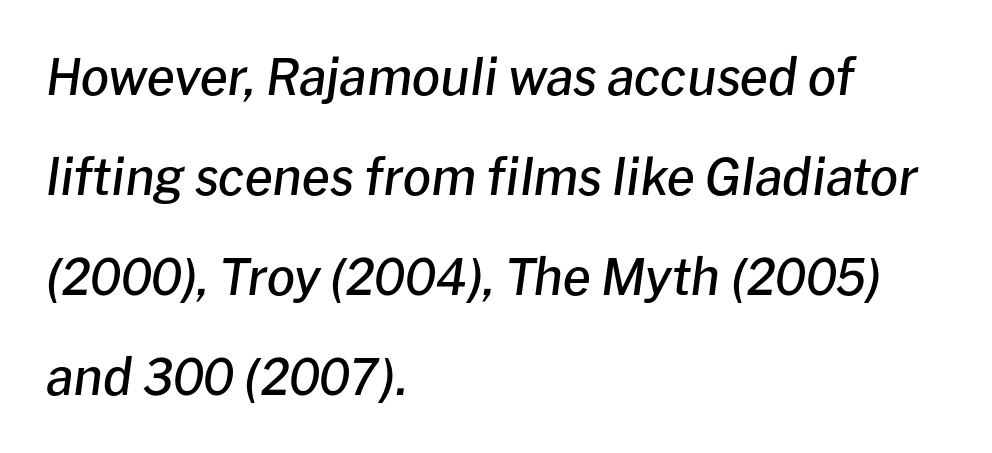
{"italic": "yes", "lean": "right", "slant_degrees": 8, "bold": "semi", "weight": "semibold", "width": "normal", "stroke_contrast": "low", "x_height": "medium", "monospaced": "no", "underline": "no", "align": "left", "line_spacing": "loose", "line_spacing_ratio": 2.0, "letter_spacing": "normal", "letter_spacing_em": 0.0, "glyph_px": 50}
